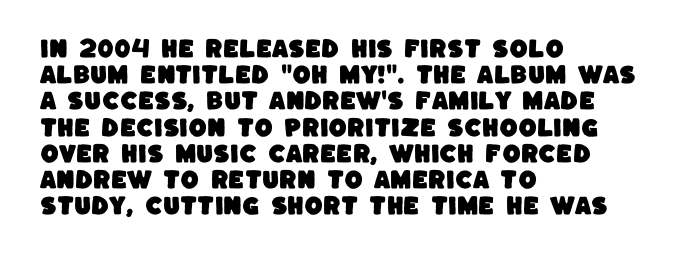
Q: Is the text underlined? A: No.
Q: How is the paragraph aligned? A: Left-aligned.
Q: Is the spacing between letters normal or unusually wide? A: Normal.
Q: Is the spacing between lines tight, normal or loose? A: Normal.
